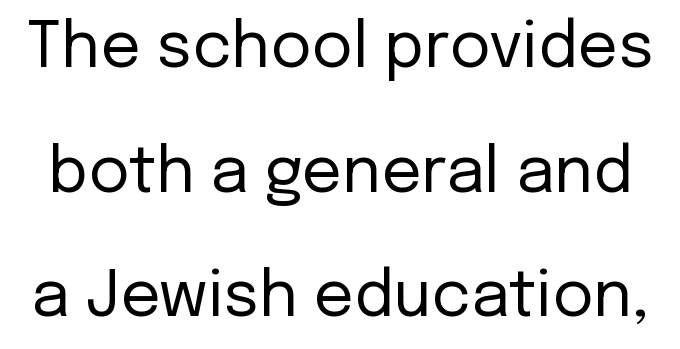
Q: Is the text bold? A: No.
Q: Is the text italic (slanted)? A: No, it is upright.
Q: Is the typeface a serif or a sans-serif typeface? A: Sans-serif.
Q: Is the text underlined? A: No.
Q: Is the spacing between letters normal or unusually wide? A: Normal.
Q: Is the spacing between lines tight, normal or loose? A: Loose.
Q: Width (condensed, normal, or wide)? A: Normal.
Q: Stroke contrast? A: Low.
Q: x-height? A: Medium.
Q: Monospaced? A: No.
